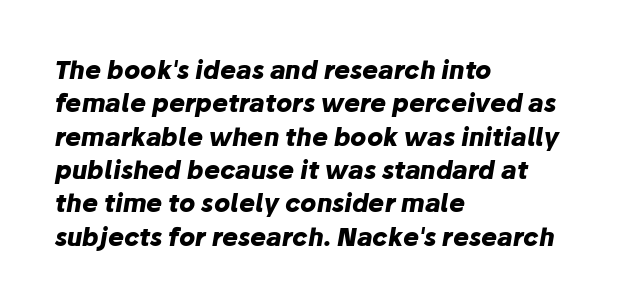
The image shows 24 px bold type, italic (leaning right); set left-aligned, normal line spacing (1.39x), normal letter spacing, not underlined.
